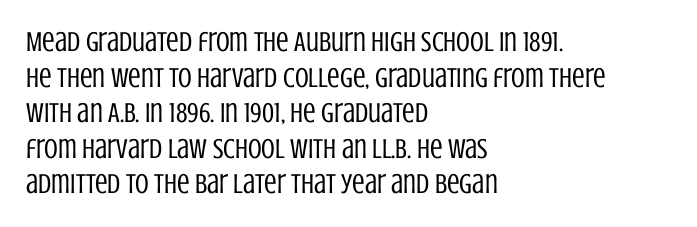
{"serif": "no", "italic": "no", "bold": "no", "weight": "regular", "width": "condensed", "stroke_contrast": "low", "x_height": "large", "monospaced": "no", "underline": "no", "align": "left", "line_spacing": "normal", "line_spacing_ratio": 1.27, "letter_spacing": "normal", "letter_spacing_em": 0.0, "glyph_px": 28}
